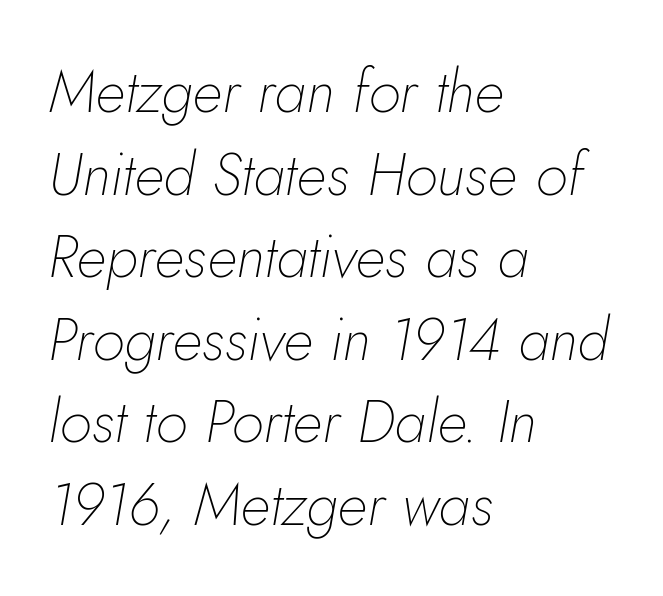
The image shows 59 px thin type, italic (leaning right); set left-aligned, normal line spacing (1.4x), normal letter spacing, not underlined; low stroke contrast and a small x-height.
